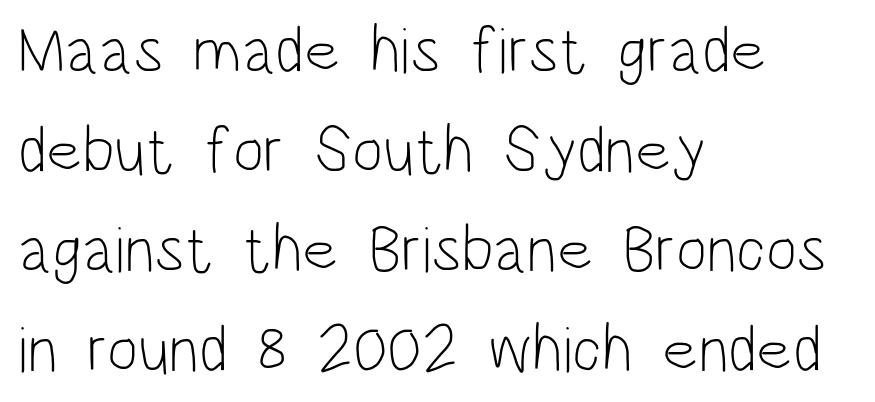
Q: Is the text bold? A: No.
Q: Is the text italic (slanted)? A: No, it is upright.
Q: Is the typeface a serif or a sans-serif typeface? A: Sans-serif.
Q: Is the text underlined? A: No.
Q: How is the paragraph aligned? A: Left-aligned.
Q: Is the spacing between letters normal or unusually wide? A: Normal.
Q: Is the spacing between lines tight, normal or loose? A: Normal.
Q: Width (condensed, normal, or wide)? A: Condensed.
Q: Stroke contrast? A: Low.
Q: x-height? A: Large.
Q: Monospaced? A: No.
